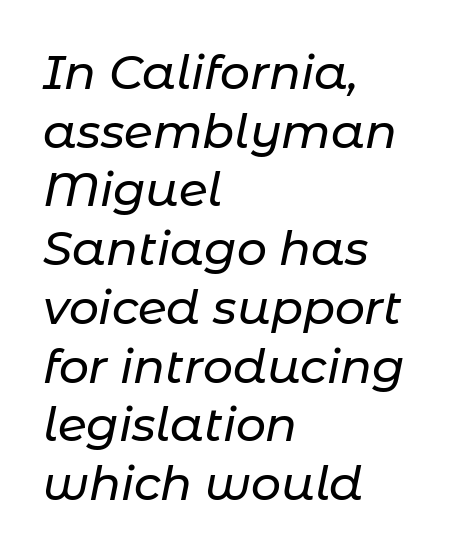
The image shows 47 px text type, italic (leaning right); set left-aligned, normal line spacing (1.25x), normal letter spacing, not underlined; low stroke contrast and a medium x-height.
